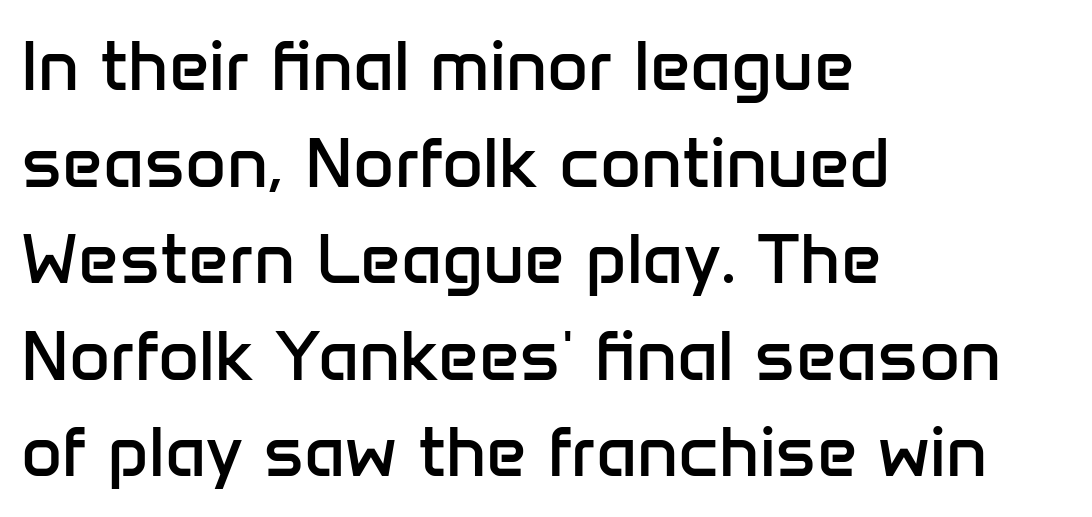
The image shows 71 px regular-weight sans-serif type, upright; set left-aligned, normal line spacing (1.36x), normal letter spacing, not underlined; low stroke contrast and a medium x-height.
